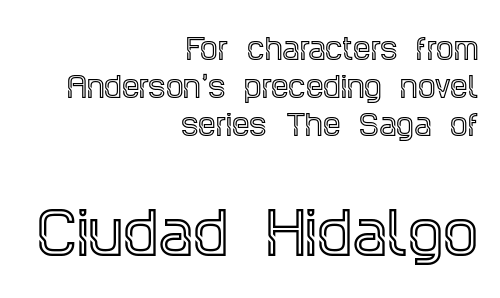
Q: Is the text italic (slanted)? A: No, it is upright.
Q: Is the typeface a serif or a sans-serif typeface? A: Serif.
Q: Is the text underlined? A: No.
Q: How is the paragraph aligned? A: Right-aligned.
Q: Is the spacing between letters normal or unusually wide? A: Normal.
Q: Is the spacing between lines tight, normal or loose? A: Normal.
Q: Which block of text is set in a larger size, the first (top) or the second (bottom)? A: The second (bottom) one.
Q: Width (condensed, normal, or wide)? A: Condensed.
Q: x-height? A: Large.
Q: Monospaced? A: No.
